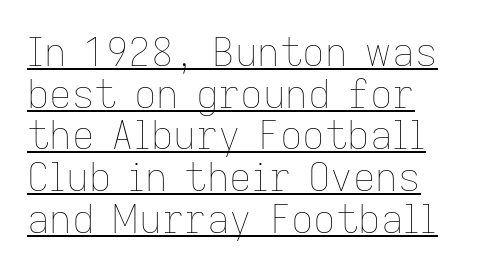
Q: Is the text bold? A: No.
Q: Is the text italic (slanted)? A: No, it is upright.
Q: Is the text underlined? A: Yes.
Q: How is the paragraph aligned? A: Left-aligned.
Q: Is the spacing between letters normal or unusually wide? A: Normal.
Q: Is the spacing between lines tight, normal or loose? A: Tight.
Q: Width (condensed, normal, or wide)? A: Normal.
Q: Stroke contrast? A: Low.
Q: x-height? A: Medium.
Q: Monospaced? A: No.
